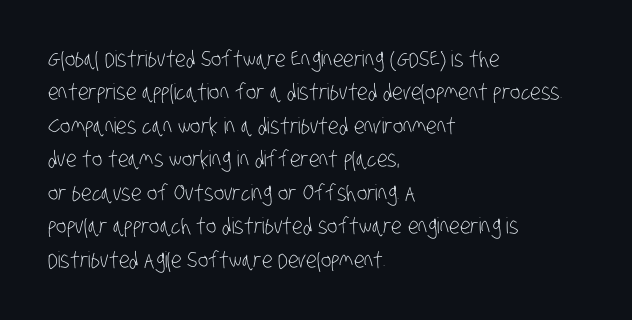
The image shows 22 px text type; set left-aligned, normal line spacing (1.52x), normal letter spacing, not underlined.
